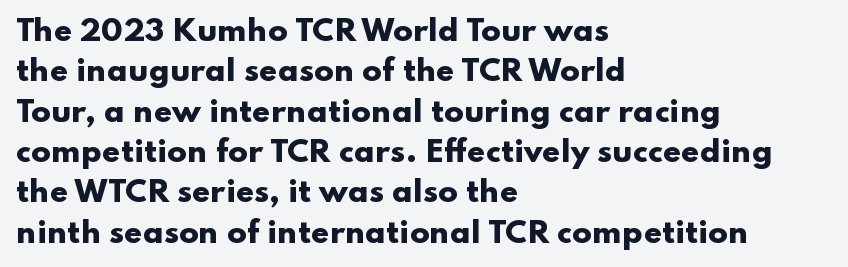
{"serif": "no", "italic": "no", "bold": "yes", "weight": "heavy", "width": "wide", "stroke_contrast": "low", "x_height": "small", "monospaced": "no", "underline": "no", "align": "left", "line_spacing": "normal", "line_spacing_ratio": 1.39, "letter_spacing": "normal", "letter_spacing_em": 0.0, "glyph_px": 29}
